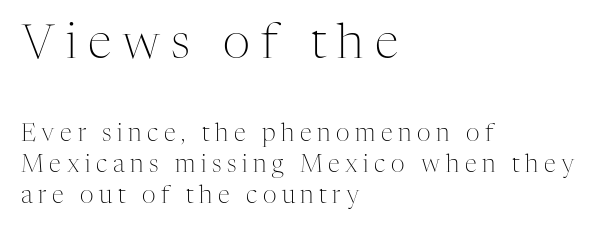
The image shows 48 px light serif type, upright; set left-aligned, normal line spacing (1.3x), unusually wide letter spacing (+0.23 em), not underlined; the first (top) block is 2.0x larger; medium stroke contrast and a medium x-height.
